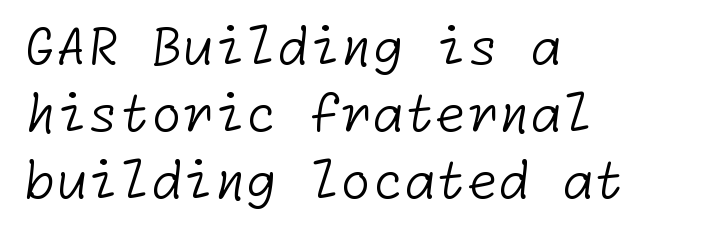
Q: Is the text bold? A: No.
Q: Is the typeface a serif or a sans-serif typeface? A: Sans-serif.
Q: Is the text underlined? A: No.
Q: How is the paragraph aligned? A: Left-aligned.
Q: Is the spacing between letters normal or unusually wide? A: Normal.
Q: Is the spacing between lines tight, normal or loose? A: Normal.
Q: Width (condensed, normal, or wide)? A: Normal.
Q: Stroke contrast? A: Low.
Q: x-height? A: Medium.
